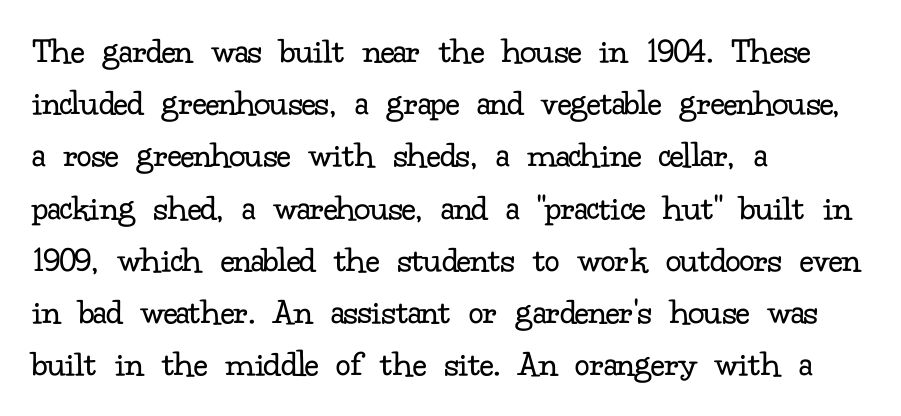
Ink coverage per letter is moderate at most. Typeset ragged right — the left edge is the straight one. The space beneath each line is pristine and unruled. Normally led — the rows are evenly, conventionally spaced. Each letter keeps its own natural width here, so spacing adapts to shape. You could call the tracking neutral — neither tight nor loose.
